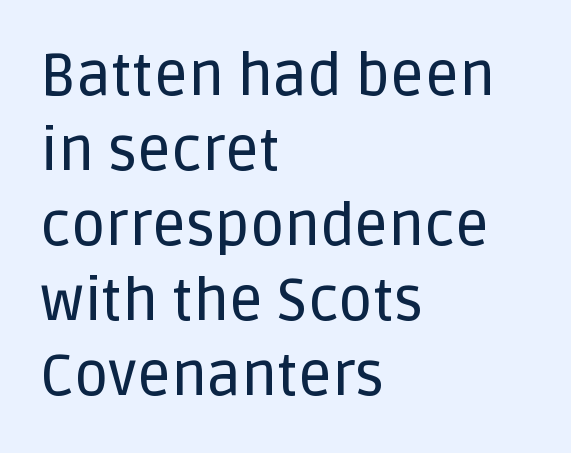
The image shows 59 px sans-serif type, upright; set left-aligned, normal line spacing (1.27x), normal letter spacing, not underlined; low stroke contrast and a large x-height.
